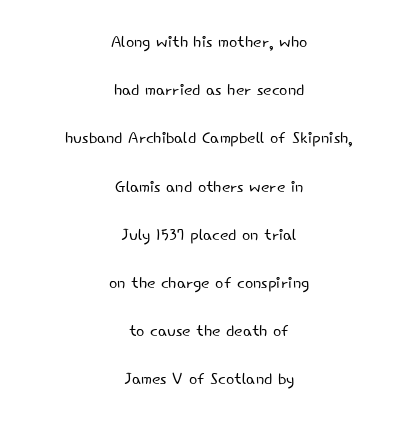
The image shows 22 px text type, upright; set centered, loose line spacing (2.19x), normal letter spacing, not underlined.
